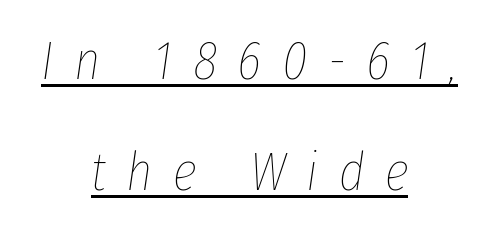
A typesetter would call this proportional, since set widths differ per character. The specimen includes a rule beneath the text block's lines. Display-style spreading of the glyphs; the letterfit is very open. This rendering uses center alignment, leaving both contours irregular but symmetric. How would I describe the line gaps? Wide and relaxed. The weight would be labelled regular, book, light, or lighter still.
